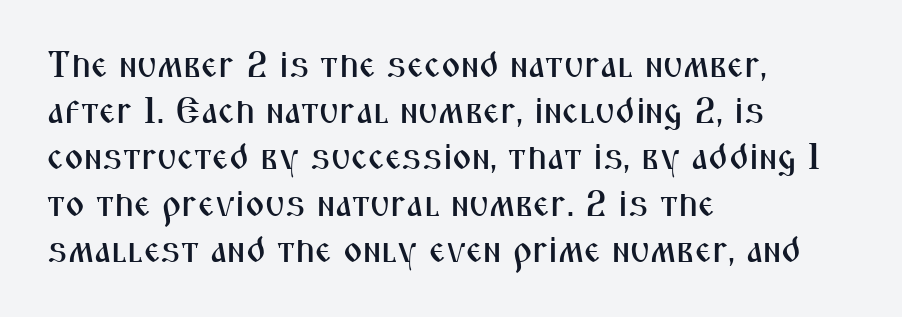
{"serif": "no", "italic": "no", "width": "condensed", "stroke_contrast": "medium", "x_height": "medium", "monospaced": "no", "underline": "no", "align": "left", "line_spacing": "normal", "line_spacing_ratio": 1.25, "letter_spacing": "normal", "letter_spacing_em": 0.0, "glyph_px": 37}
